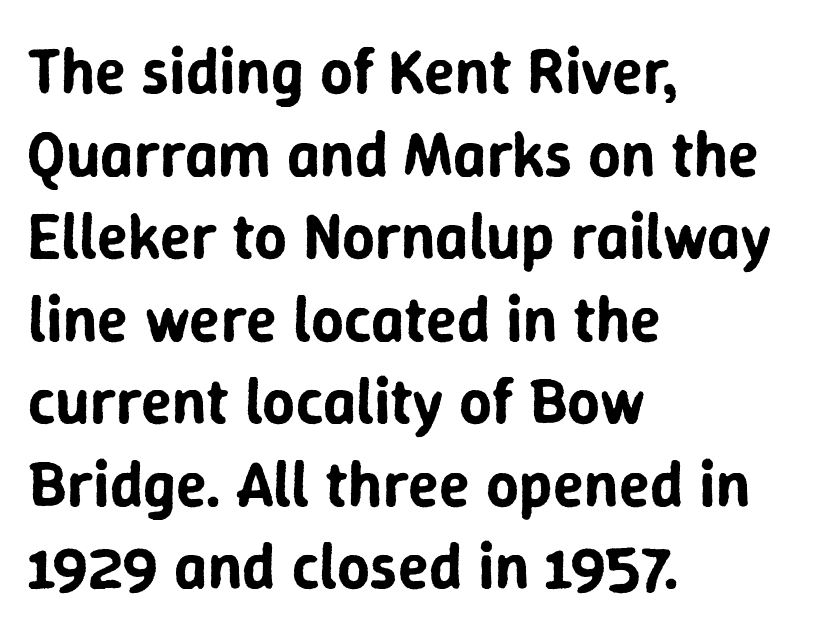
The image shows 64 px sans-serif type, upright; set left-aligned, normal line spacing (1.29x), normal letter spacing, not underlined; low stroke contrast and a medium x-height.
